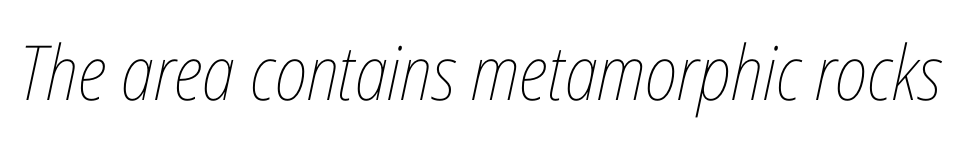
The image shows 76 px thin, condensed type, italic (leaning right); set normal letter spacing, not underlined; low stroke contrast and a medium x-height.
